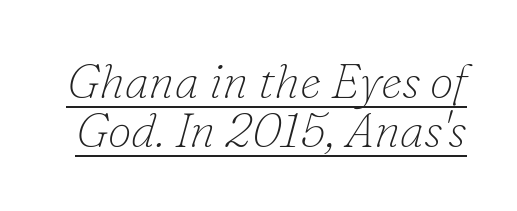
Q: Is the text bold? A: No.
Q: Is the text italic (slanted)? A: Yes, it leans right by about 16 degrees.
Q: Is the typeface a serif or a sans-serif typeface? A: Serif.
Q: Is the text underlined? A: Yes.
Q: Is the spacing between letters normal or unusually wide? A: Normal.
Q: Is the spacing between lines tight, normal or loose? A: Tight.
Q: Width (condensed, normal, or wide)? A: Normal.
Q: Stroke contrast? A: Low.
Q: x-height? A: Small.
Q: Monospaced? A: No.
